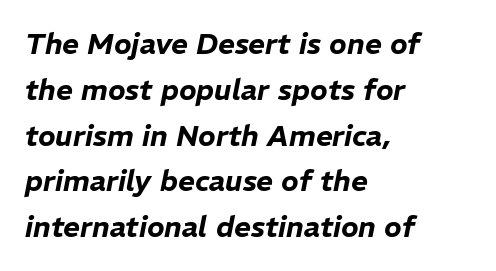
The image shows 29 px text type, italic (leaning right); set left-aligned, normal line spacing (1.58x), normal letter spacing, not underlined; low stroke contrast and a medium x-height.
